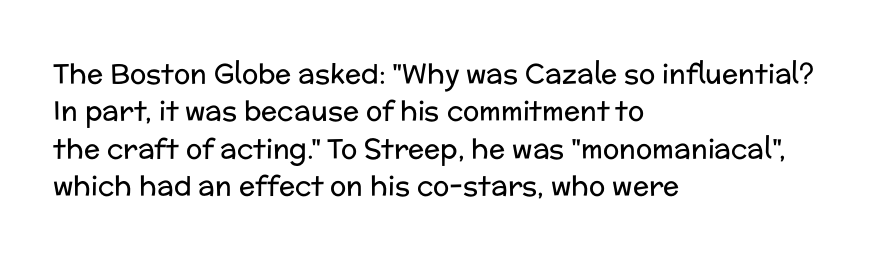
The image shows 27 px text type, upright; set left-aligned, normal line spacing (1.38x), normal letter spacing, not underlined.
